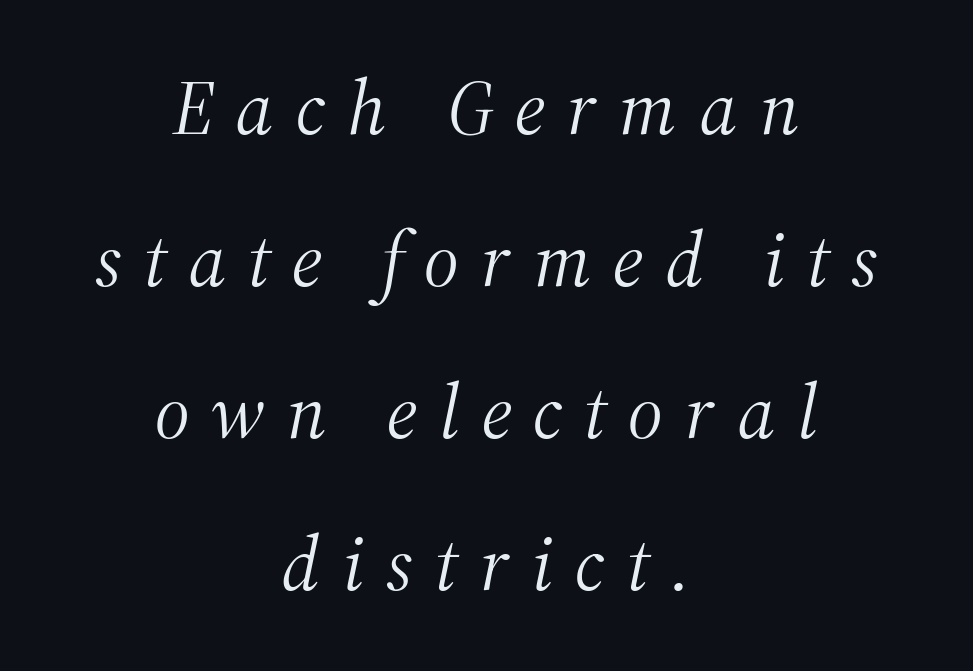
The image shows 78 px light serif type, italic (leaning right); set centered, loose line spacing (1.95x), unusually wide letter spacing (+0.28 em), not underlined; medium stroke contrast and a medium x-height.
